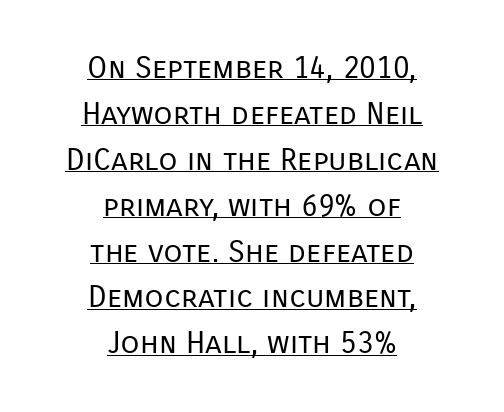
Q: Is the text bold? A: No.
Q: Is the text italic (slanted)? A: No, it is upright.
Q: Is the typeface a serif or a sans-serif typeface? A: Sans-serif.
Q: Is the text underlined? A: Yes.
Q: How is the paragraph aligned? A: Centered.
Q: Is the spacing between letters normal or unusually wide? A: Normal.
Q: Is the spacing between lines tight, normal or loose? A: Normal.
Q: Width (condensed, normal, or wide)? A: Normal.
Q: Stroke contrast? A: Low.
Q: x-height? A: Medium.
Q: Monospaced? A: No.
